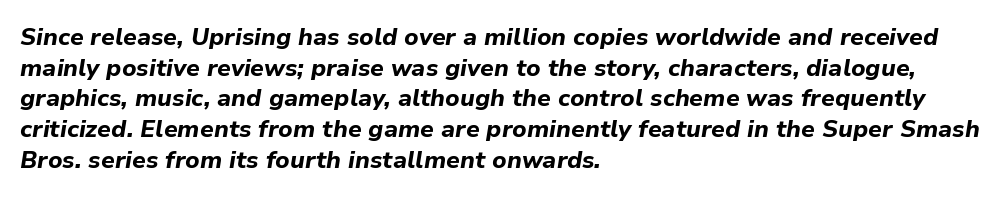
The image shows 24 px bold type, italic (leaning right); set left-aligned, normal line spacing (1.28x), normal letter spacing, not underlined.
